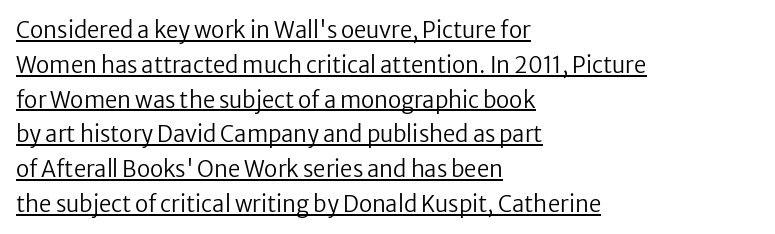
{"italic": "no", "bold": "no", "underline": "yes", "align": "left", "line_spacing": "normal", "line_spacing_ratio": 1.58, "letter_spacing": "normal", "letter_spacing_em": 0.0, "glyph_px": 22}
